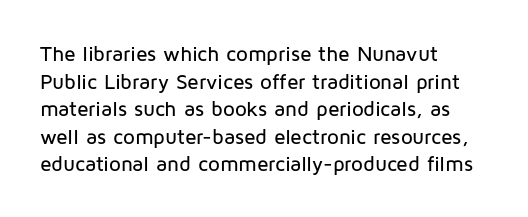
Line starts are locked; line ends wander. Leading matches the norm, producing a regular column. Characters remain perfectly vertical along every line. The area under the type is left untouched. Caption: standard tracking, unaltered.
